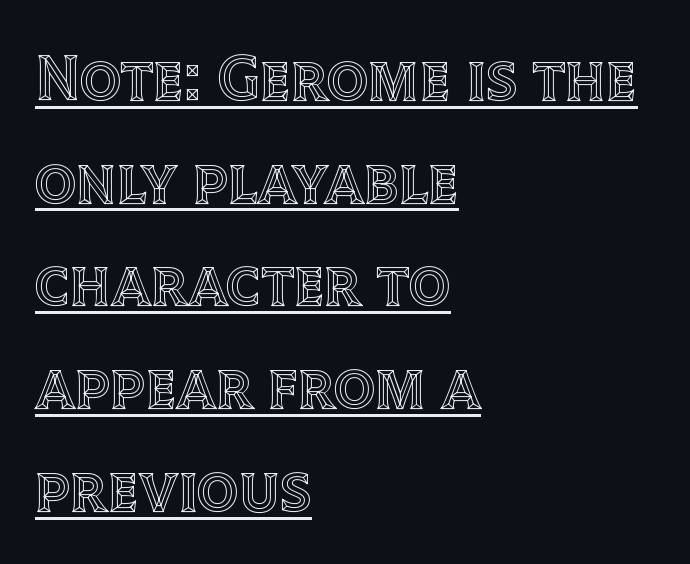
Honestly, the row spacing looks completely unremarkable. Underlining? Definitely there. Is the block centered? No — it sits flush against the left margin. Nope, not italic — everything's standing straight. No extra tracking has been applied to these lines.
